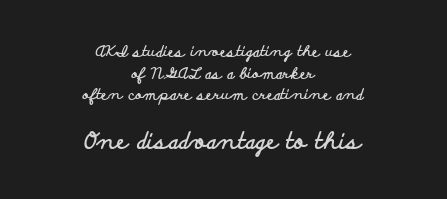
How would I describe the line gaps? Plain and ordinary. I'd describe the lettering as bold — thick and assertive. Line starts and ends both wander, symmetrically.
